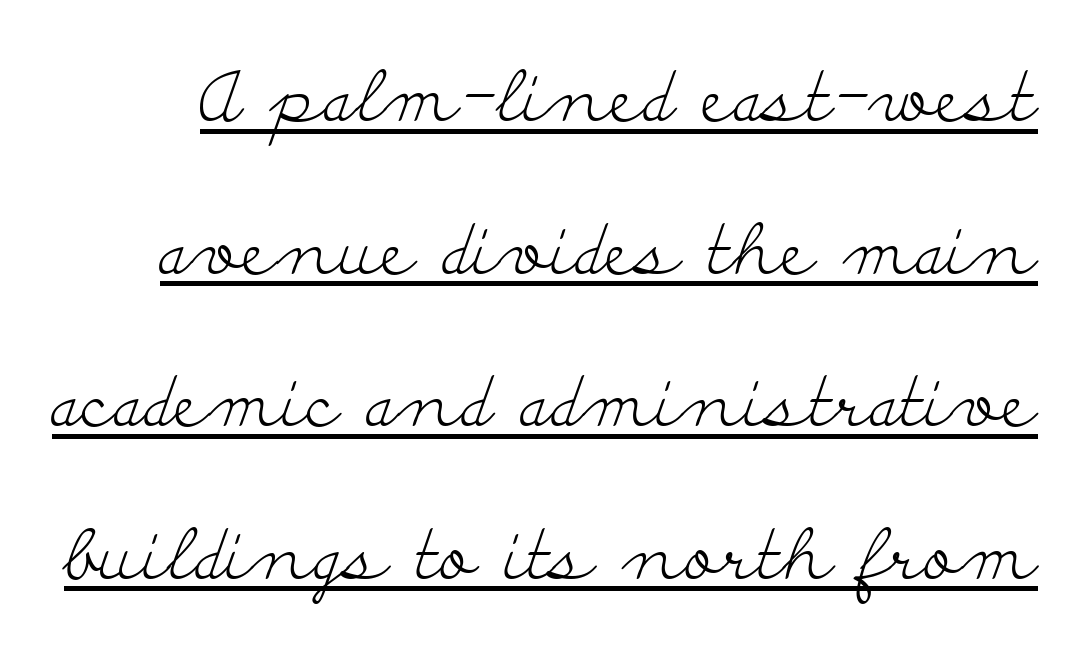
{"serif": "yes", "bold": "no", "weight": "light", "width": "wide", "stroke_contrast": "low", "x_height": "small", "monospaced": "no", "underline": "yes", "line_spacing": "loose", "line_spacing_ratio": 2.18, "letter_spacing": "normal", "letter_spacing_em": 0.0, "glyph_px": 70}
